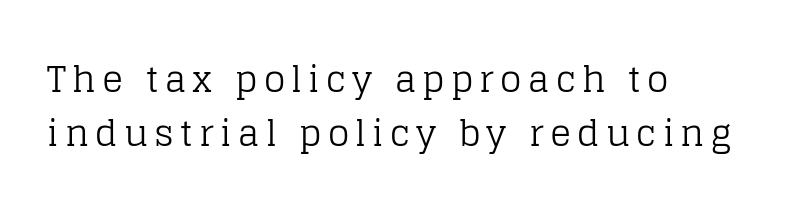
The image shows 35 px regular-weight serif type, upright; set left-aligned, normal line spacing (1.53x), not underlined; low stroke contrast and a large x-height.
